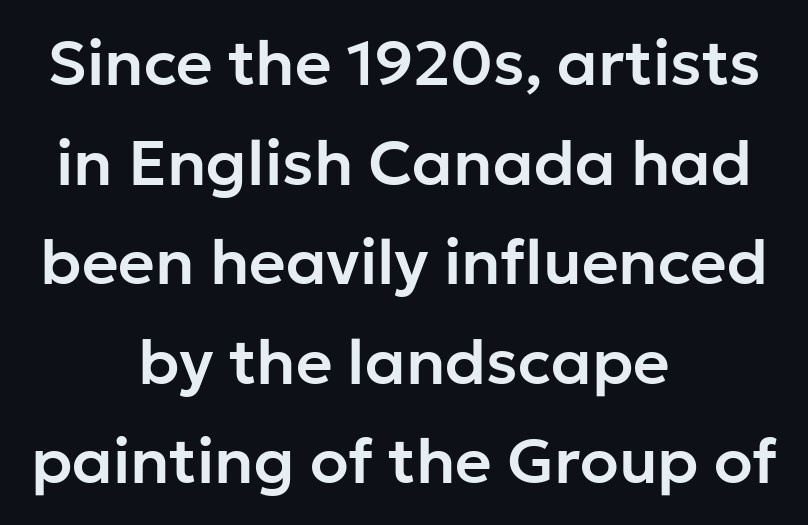
The image shows 63 px sans-serif type, upright; set centered, normal line spacing (1.58x), normal letter spacing, not underlined; low stroke contrast and a medium x-height.
